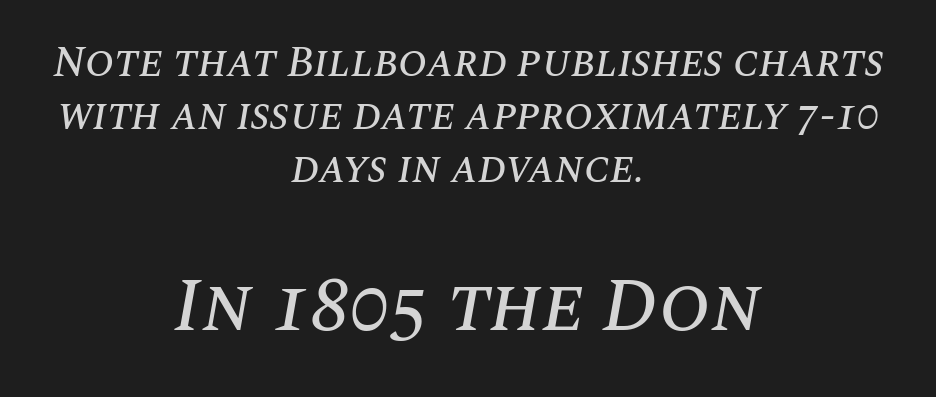
A student would call this center alignment; a typographer would say set centered. Letter spacing: default. Each row of text sits above clean, open space. The designer gave the closing block more size than the opening block. Posture: slanted. Varying glyph widths throughout — classic text-font behaviour.
